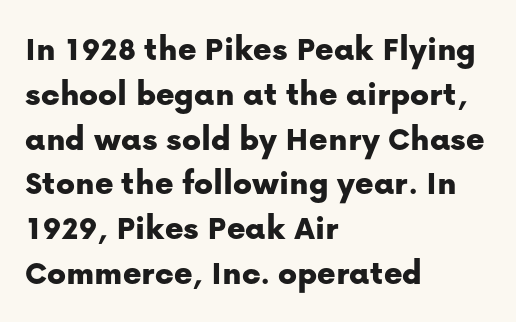
Posture: vertical. Tracking here is standard; glyphs follow each other at the usual distance. Are there feet on the stems? There aren't — it's a sans. Note the varied advance widths — an 'i' is clearly narrower than an 'm'.
